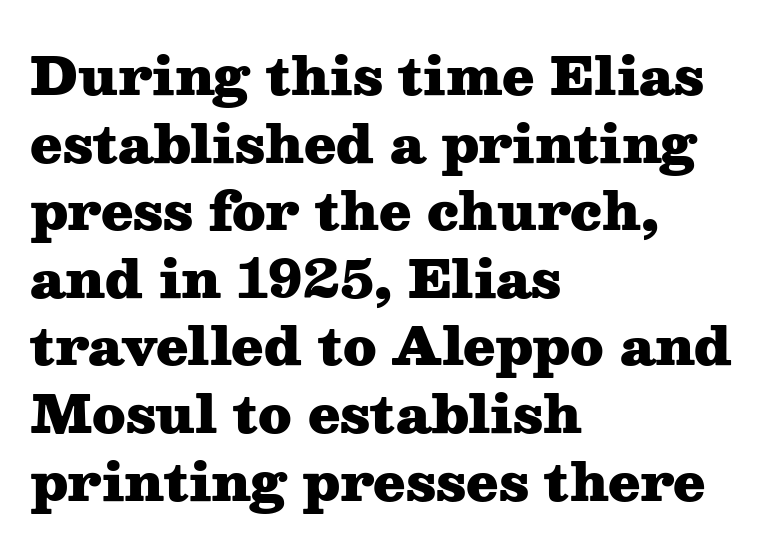
{"serif": "yes", "italic": "no", "bold": "yes", "weight": "heavy", "width": "wide", "stroke_contrast": "medium", "x_height": "medium", "monospaced": "no", "underline": "no", "align": "left", "line_spacing": "normal", "line_spacing_ratio": 1.3, "letter_spacing": "normal", "letter_spacing_em": 0.0, "glyph_px": 52}
